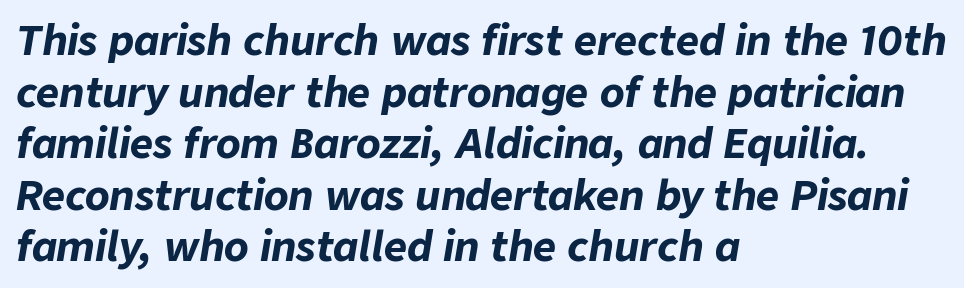
Q: Is the text bold? A: Yes.
Q: Is the text italic (slanted)? A: Yes, it leans right by about 9 degrees.
Q: Is the text underlined? A: No.
Q: How is the paragraph aligned? A: Left-aligned.
Q: Is the spacing between letters normal or unusually wide? A: Normal.
Q: Is the spacing between lines tight, normal or loose? A: Normal.
Q: Width (condensed, normal, or wide)? A: Normal.
Q: Stroke contrast? A: Low.
Q: x-height? A: Medium.
Q: Monospaced? A: No.
